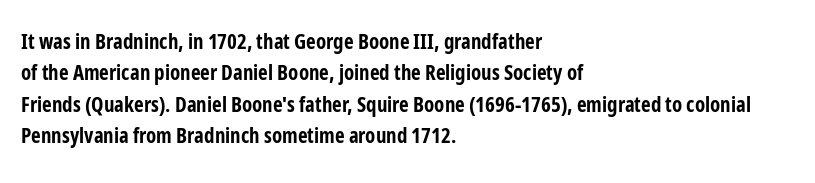
The image shows 21 px bold type, upright; set left-aligned, normal line spacing (1.49x), normal letter spacing, not underlined.
